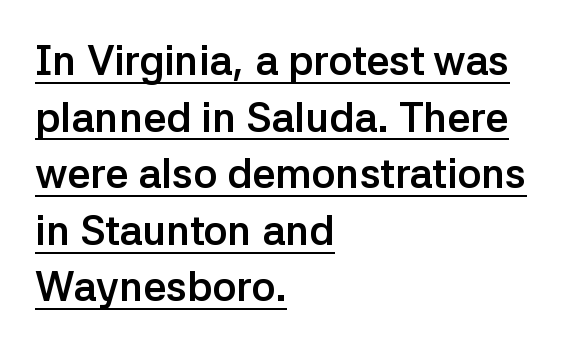
{"serif": "no", "italic": "no", "bold": "yes", "weight": "semibold", "width": "normal", "stroke_contrast": "low", "x_height": "medium", "monospaced": "no", "underline": "yes", "align": "left", "line_spacing": "normal", "line_spacing_ratio": 1.38, "letter_spacing": "normal", "letter_spacing_em": 0.0, "glyph_px": 41}
